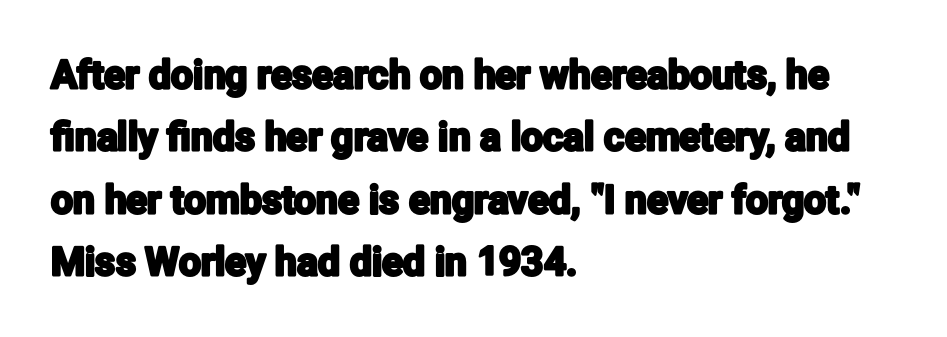
Q: Is the text italic (slanted)? A: No, it is upright.
Q: Is the typeface a serif or a sans-serif typeface? A: Sans-serif.
Q: Is the text underlined? A: No.
Q: How is the paragraph aligned? A: Left-aligned.
Q: Is the spacing between letters normal or unusually wide? A: Normal.
Q: Is the spacing between lines tight, normal or loose? A: Normal.
Q: Width (condensed, normal, or wide)? A: Condensed.
Q: Stroke contrast? A: Low.
Q: x-height? A: Medium.
Q: Monospaced? A: No.
